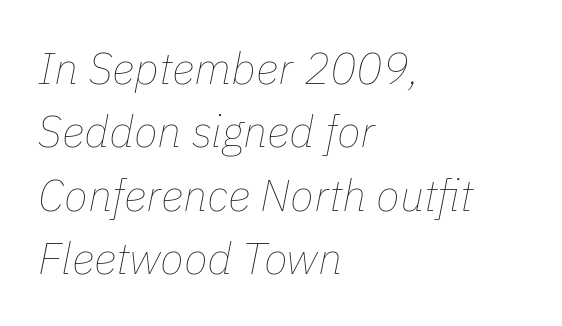
The image shows 44 px thin type, italic (leaning right); set left-aligned, normal line spacing (1.44x), normal letter spacing, not underlined; low stroke contrast and a medium x-height.
